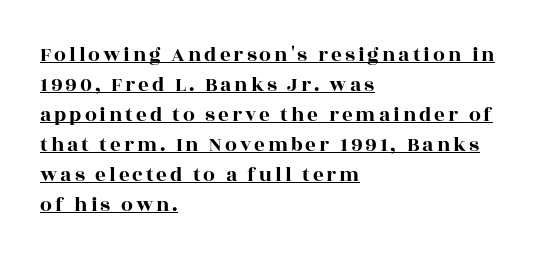
The image shows 21 px text type, upright; set left-aligned, normal line spacing (1.43x), underlined.
